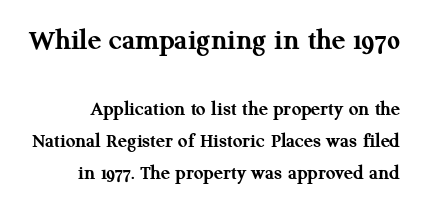
A dark, heavy texture on the line: the type is bold. Clear beneath every line of the passage. The characters display serif detailing at their extremities. Character widths vary here, with narrow letters taking less room than wide ones. Two sizes are in play, and the larger belongs to the first block. Here the glyphs are tracked normally, forming tight word shapes.
